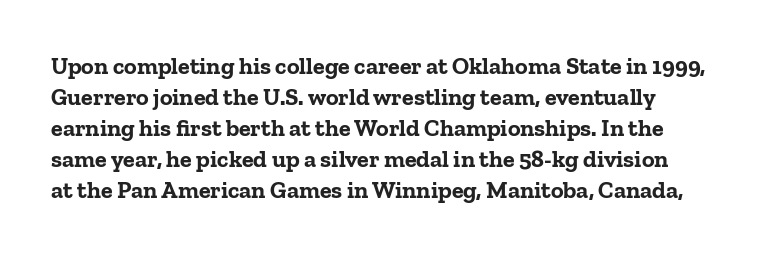
{"italic": "no", "bold": "yes", "underline": "no", "line_spacing": "normal", "line_spacing_ratio": 1.29, "letter_spacing": "normal", "letter_spacing_em": 0.0, "glyph_px": 24}
